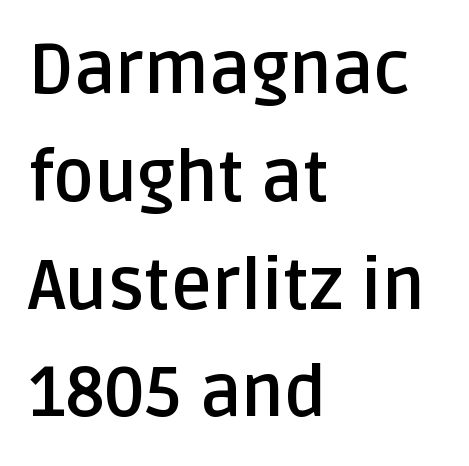
Q: Is the text bold? A: Yes.
Q: Is the text italic (slanted)? A: No, it is upright.
Q: Is the typeface a serif or a sans-serif typeface? A: Sans-serif.
Q: Is the text underlined? A: No.
Q: How is the paragraph aligned? A: Left-aligned.
Q: Is the spacing between letters normal or unusually wide? A: Normal.
Q: Is the spacing between lines tight, normal or loose? A: Normal.
Q: Width (condensed, normal, or wide)? A: Normal.
Q: Stroke contrast? A: Low.
Q: x-height? A: Large.
Q: Monospaced? A: No.
